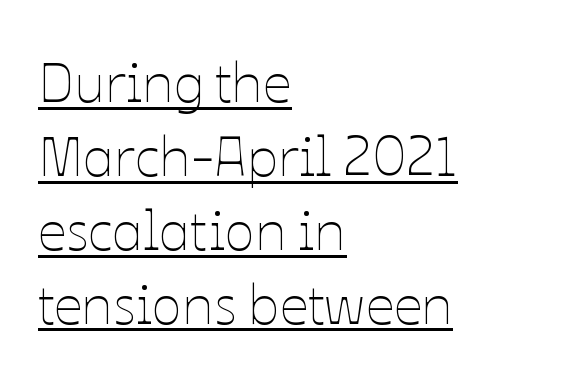
The face used here is proportionally spaced, like ordinary book or web type. The typography opts for an upright posture over an oblique one. Normally led — the rows are evenly, conventionally spaced. A student would call this left alignment; a typographer would say flush left, rag right.
